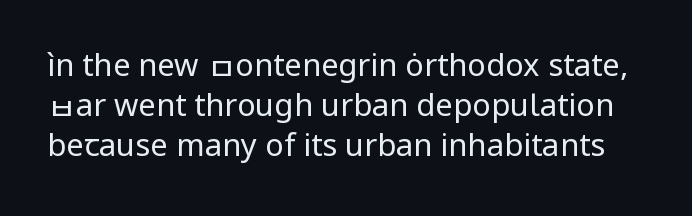
The typeface chosen for these lines omits serifs. Nope, not italic — everything's standing straight. Counters stay open thanks to moderate or lighter strokes. Character widths vary here, with narrow letters taking less room than wide ones. The designer left line spacing at the default. Descender tails drop into unmarked territory.
